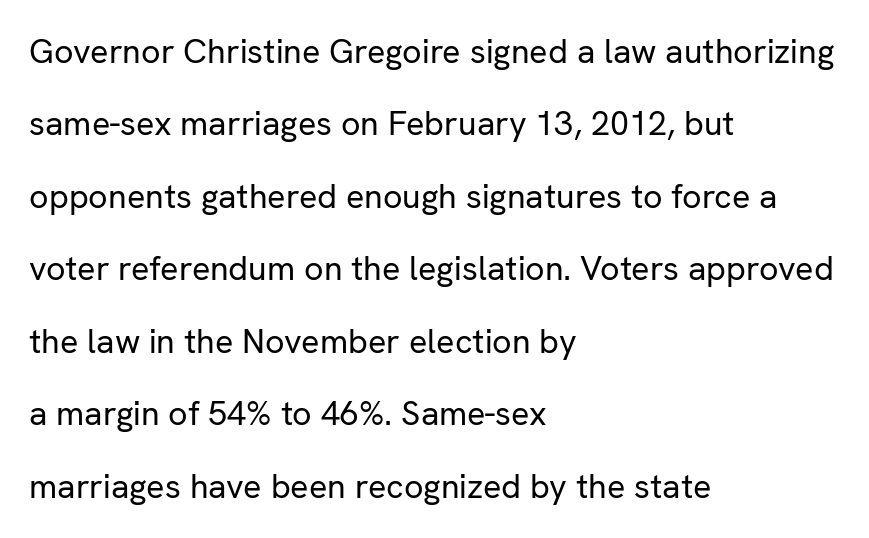
The image shows 34 px regular-weight sans-serif type, upright; set left-aligned, loose line spacing (2.13x), normal letter spacing, not underlined; low stroke contrast and a medium x-height.
